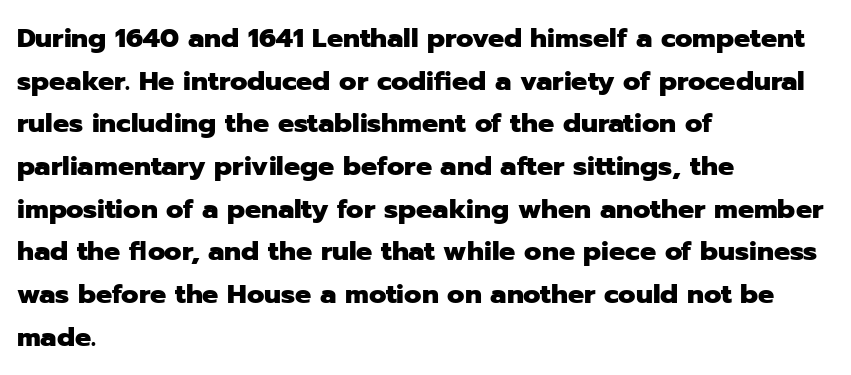
Typesetter's note: full bold, strokes at maximum text heaviness. Compared with typical paragraphs, the rows here are spaced about the same. Layout note: lines flush left. The passage shown is not underscored anywhere.
